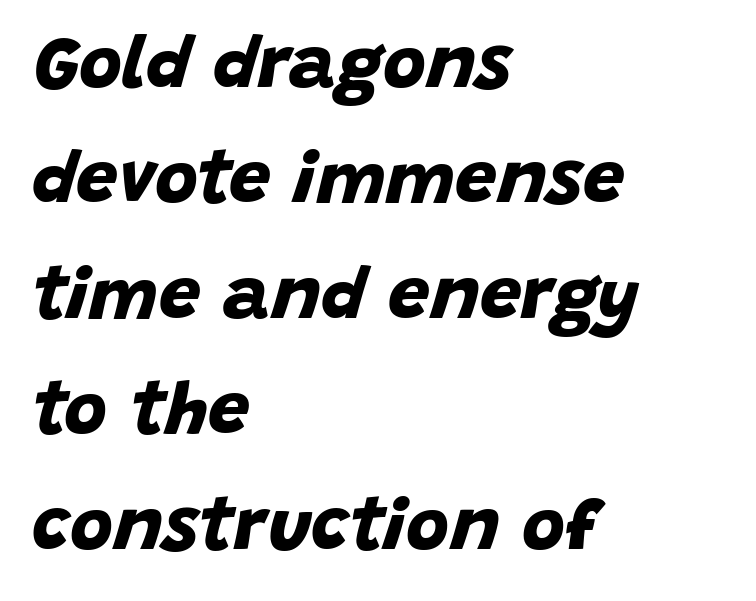
The image shows 74 px bold sans-serif type; set left-aligned, normal line spacing (1.56x), normal letter spacing, not underlined; low stroke contrast and a large x-height.
